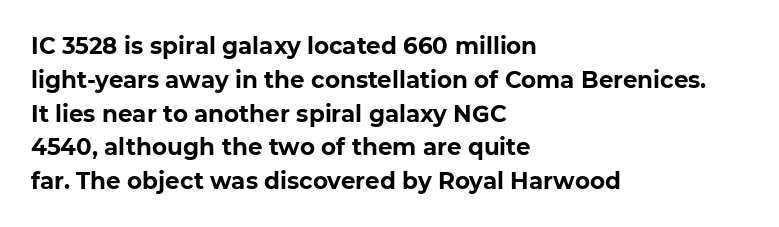
Q: Is the text bold? A: Yes.
Q: Is the text underlined? A: No.
Q: How is the paragraph aligned? A: Left-aligned.
Q: Is the spacing between letters normal or unusually wide? A: Normal.
Q: Is the spacing between lines tight, normal or loose? A: Normal.
